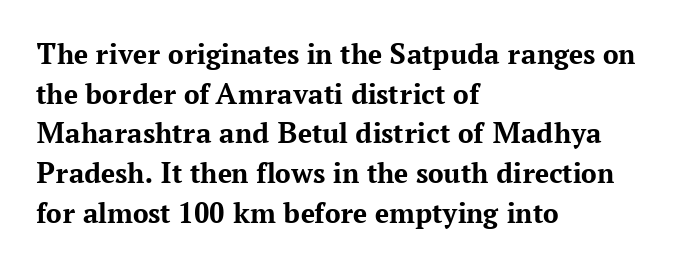
{"serif": "yes", "italic": "no", "bold": "yes", "weight": "bold", "width": "normal", "stroke_contrast": "medium", "x_height": "medium", "monospaced": "no", "underline": "no", "align": "left", "line_spacing": "normal", "line_spacing_ratio": 1.28, "letter_spacing": "normal", "letter_spacing_em": 0.0, "glyph_px": 31}
